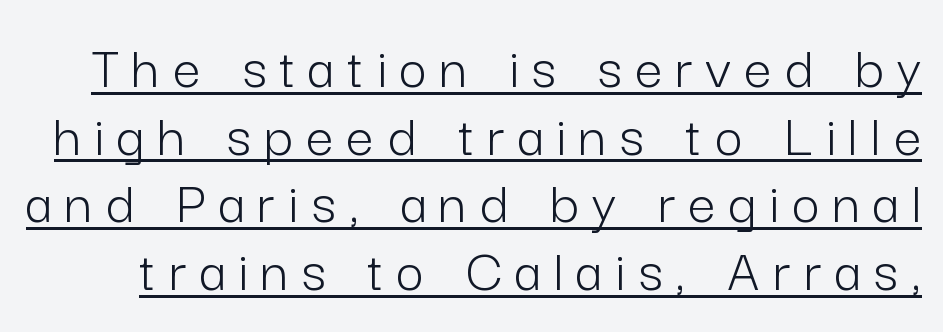
Q: Is the text bold? A: No.
Q: Is the text italic (slanted)? A: No, it is upright.
Q: Is the typeface a serif or a sans-serif typeface? A: Sans-serif.
Q: Is the text underlined? A: Yes.
Q: Is the spacing between letters normal or unusually wide? A: Unusually wide.
Q: Is the spacing between lines tight, normal or loose? A: Tight.
Q: Width (condensed, normal, or wide)? A: Normal.
Q: Stroke contrast? A: Low.
Q: x-height? A: Medium.
Q: Monospaced? A: No.
